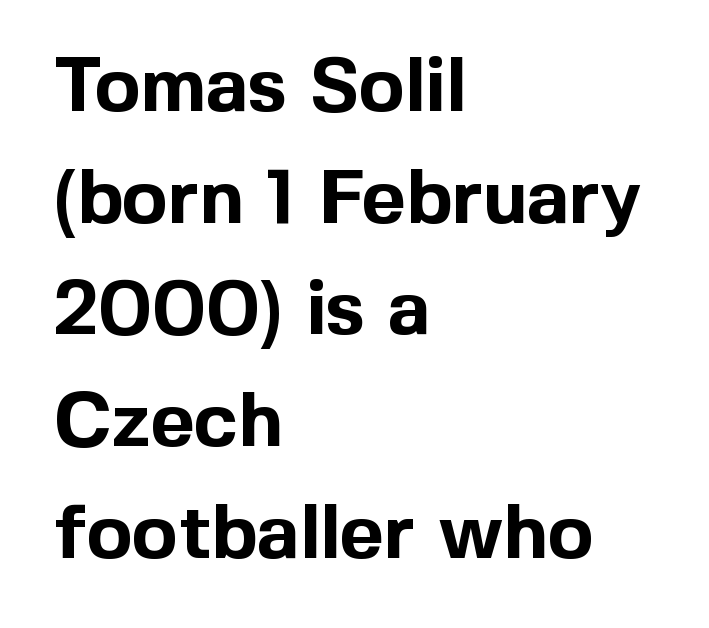
Q: Is the text bold? A: Yes.
Q: Is the text italic (slanted)? A: No, it is upright.
Q: Is the typeface a serif or a sans-serif typeface? A: Sans-serif.
Q: Is the text underlined? A: No.
Q: How is the paragraph aligned? A: Left-aligned.
Q: Is the spacing between letters normal or unusually wide? A: Normal.
Q: Is the spacing between lines tight, normal or loose? A: Normal.
Q: Width (condensed, normal, or wide)? A: Normal.
Q: x-height? A: Medium.
Q: Monospaced? A: No.
